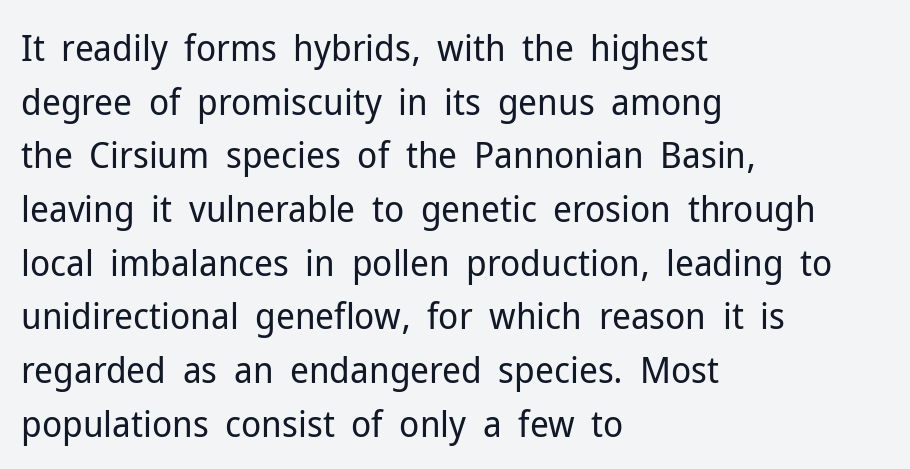
Q: Is the text bold? A: No.
Q: Is the text italic (slanted)? A: No, it is upright.
Q: Is the typeface a serif or a sans-serif typeface? A: Sans-serif.
Q: Is the text underlined? A: No.
Q: How is the paragraph aligned? A: Left-aligned.
Q: Is the spacing between letters normal or unusually wide? A: Normal.
Q: Is the spacing between lines tight, normal or loose? A: Normal.
Q: Width (condensed, normal, or wide)? A: Normal.
Q: Stroke contrast? A: Low.
Q: x-height? A: Medium.
Q: Monospaced? A: No.
